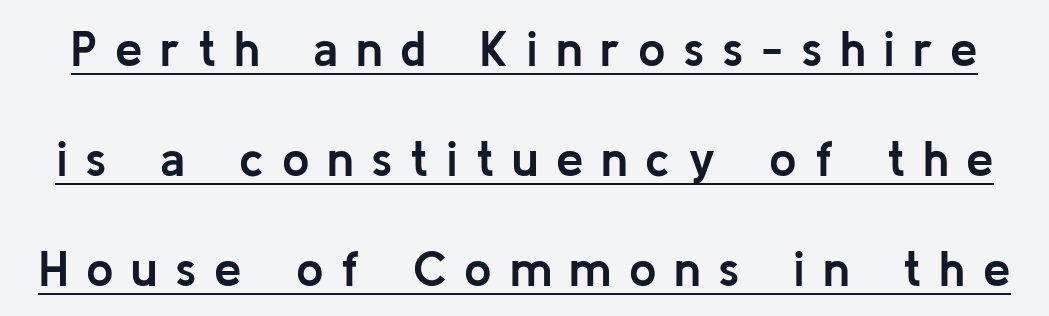
Q: Is the text bold? A: Yes.
Q: Is the text italic (slanted)? A: No, it is upright.
Q: Is the typeface a serif or a sans-serif typeface? A: Sans-serif.
Q: Is the text underlined? A: Yes.
Q: Is the spacing between letters normal or unusually wide? A: Unusually wide.
Q: Is the spacing between lines tight, normal or loose? A: Loose.
Q: Width (condensed, normal, or wide)? A: Normal.
Q: Stroke contrast? A: Low.
Q: x-height? A: Medium.
Q: Monospaced? A: No.
